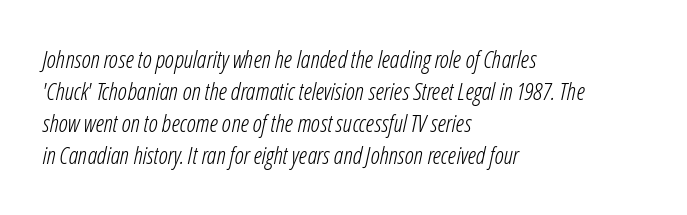
{"italic": "yes", "lean": "right", "slant_degrees": 12, "bold": "no", "underline": "no", "align": "left", "line_spacing": "normal", "line_spacing_ratio": 1.34, "letter_spacing": "normal", "letter_spacing_em": 0.0, "glyph_px": 24}
